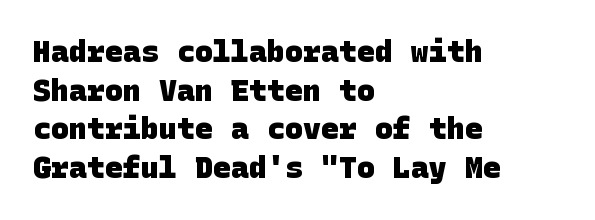
{"serif": "no", "bold": "yes", "weight": "heavy", "width": "normal", "stroke_contrast": "low", "x_height": "large", "underline": "no", "align": "left", "line_spacing": "normal", "line_spacing_ratio": 1.29, "letter_spacing": "normal", "letter_spacing_em": 0.0, "glyph_px": 30}
